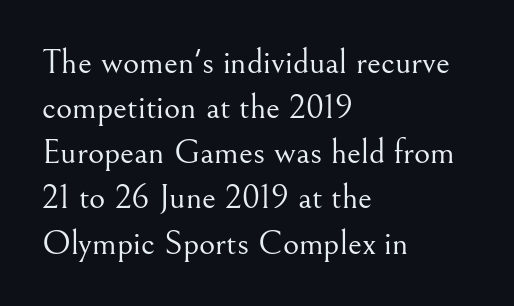
{"serif": "yes", "italic": "no", "bold": "no", "weight": "light", "width": "normal", "stroke_contrast": "medium", "x_height": "small", "monospaced": "no", "underline": "no", "align": "left", "line_spacing": "normal", "line_spacing_ratio": 1.29, "letter_spacing": "normal", "letter_spacing_em": 0.0, "glyph_px": 35}
